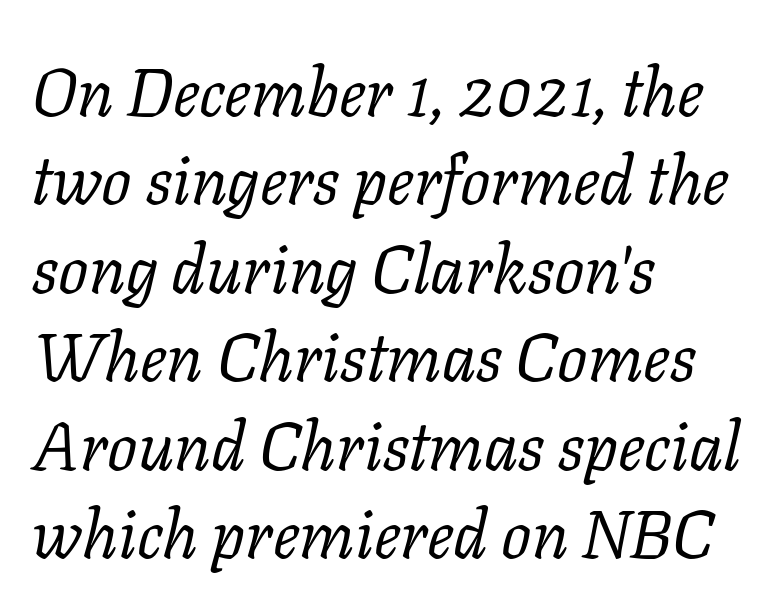
Q: Is the text bold? A: No.
Q: Is the text italic (slanted)? A: Yes, it leans right by about 11 degrees.
Q: Is the typeface a serif or a sans-serif typeface? A: Serif.
Q: Is the text underlined? A: No.
Q: How is the paragraph aligned? A: Left-aligned.
Q: Is the spacing between letters normal or unusually wide? A: Normal.
Q: Is the spacing between lines tight, normal or loose? A: Normal.
Q: Width (condensed, normal, or wide)? A: Normal.
Q: Stroke contrast? A: Low.
Q: x-height? A: Medium.
Q: Monospaced? A: No.
